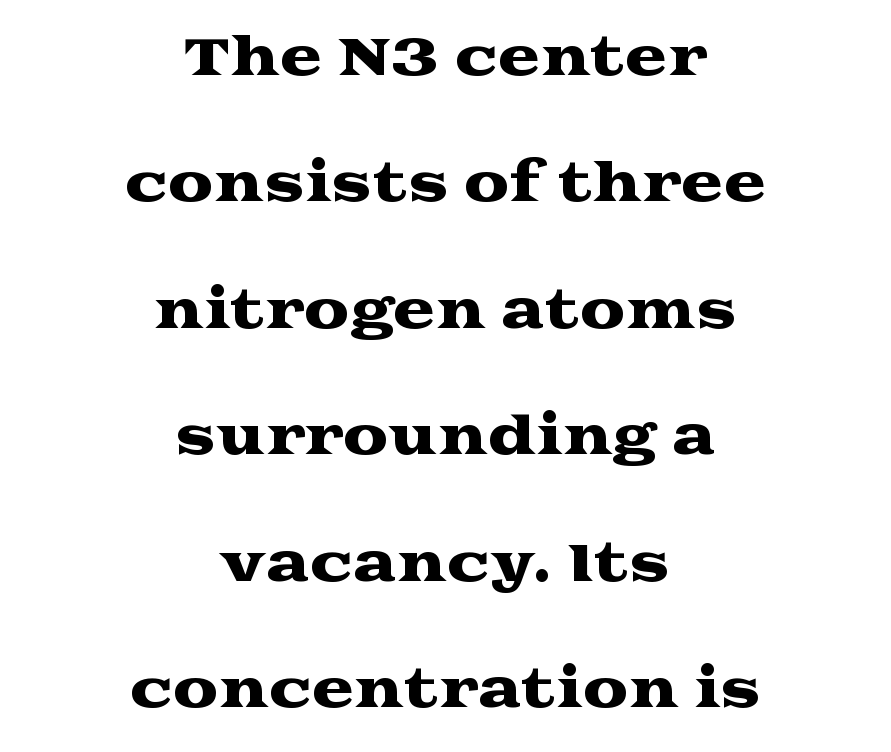
{"serif": "yes", "italic": "no", "width": "wide", "stroke_contrast": "medium", "x_height": "medium", "monospaced": "no", "underline": "no", "align": "center", "line_spacing": "loose", "line_spacing_ratio": 2.48, "letter_spacing": "normal", "letter_spacing_em": 0.0, "glyph_px": 51}
